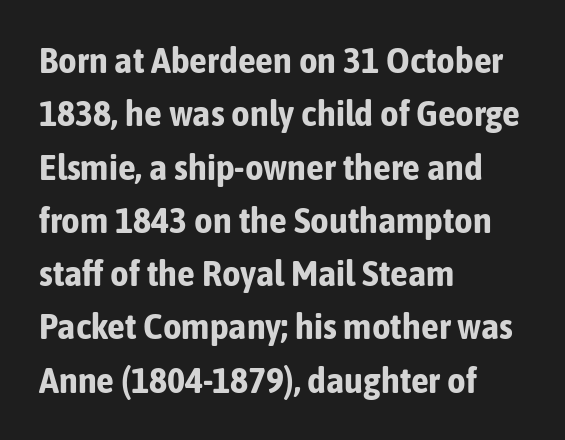
{"serif": "no", "italic": "no", "bold": "yes", "weight": "bold", "width": "condensed", "stroke_contrast": "low", "x_height": "medium", "monospaced": "no", "underline": "no", "align": "left", "line_spacing": "normal", "line_spacing_ratio": 1.48, "letter_spacing": "normal", "letter_spacing_em": 0.0, "glyph_px": 36}
